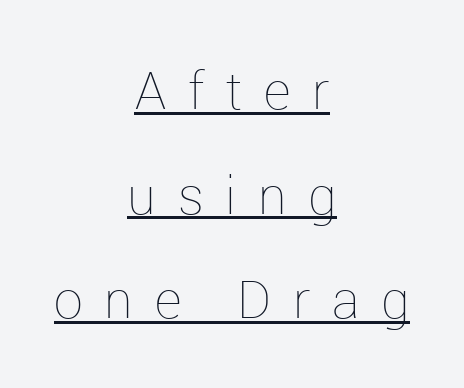
The image shows 52 px thin type, upright; set centered, loose line spacing (2.01x), unusually wide letter spacing (+0.42 em), underlined; low stroke contrast and a medium x-height.
